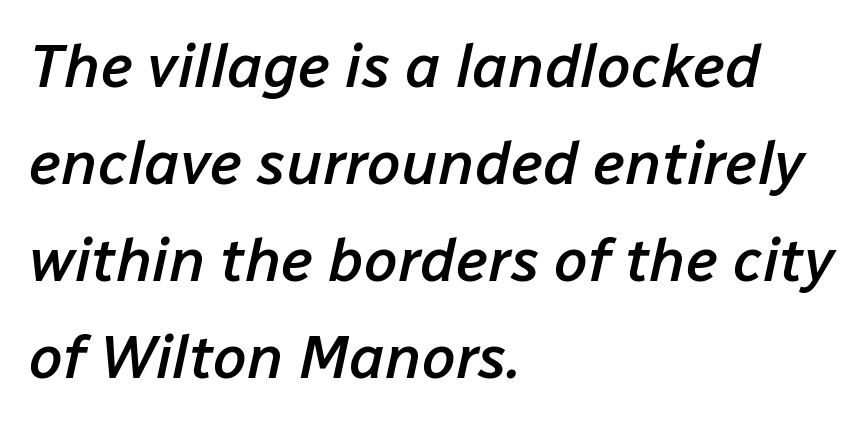
How would I describe the line gaps? Plain and ordinary. Decoration check: the copy has no underline. Characters follow at the spacing the type designer built in. Each glyph is drawn with semibold strokes, heavier than normal yet not fully bold. Varying glyph widths throughout — classic text-font behaviour. The rendering applies a slant to the glyphs.
